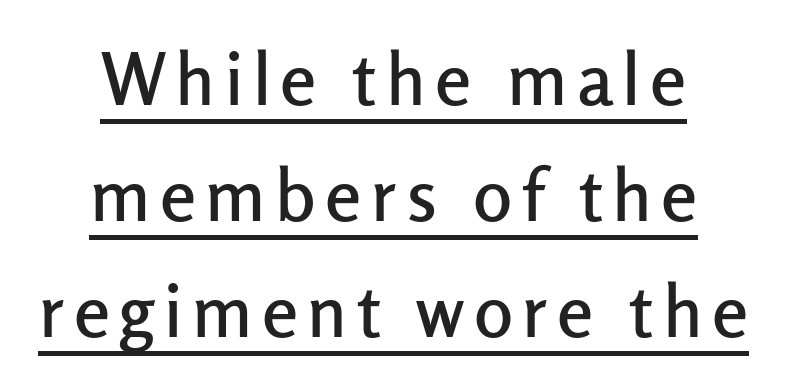
These lines are composed in type without serifs. When letters stand straight like this, we call the style roman or upright. This sample keeps an unexceptional amount of space between lines. Spacing verdict: proportional, widths tailored to each character.
